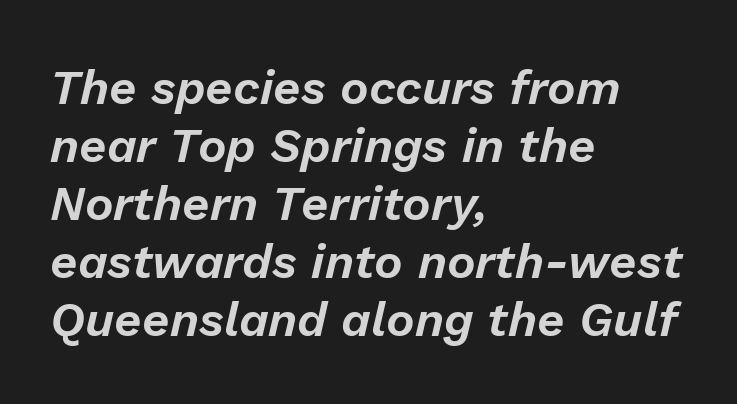
The passage shown has conventional tracking throughout. The space beneath each line is pristine and unruled. Do the characters align in a grid? No, the font is proportional. Italic? Definitely — the glyphs are oblique.
